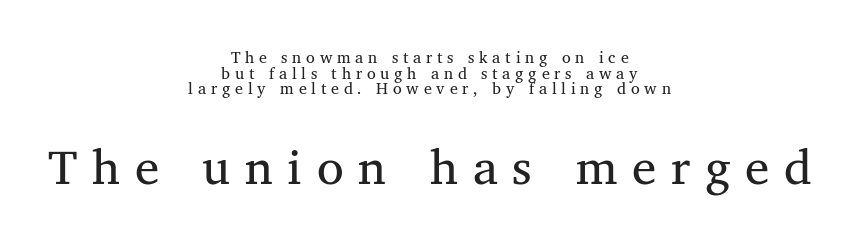
The image shows 49 px regular-weight serif type, upright; set centered, tight line spacing (0.97x), unusually wide letter spacing (+0.3 em), not underlined; the second (bottom) block is 3.06x larger; medium stroke contrast and a medium x-height.
